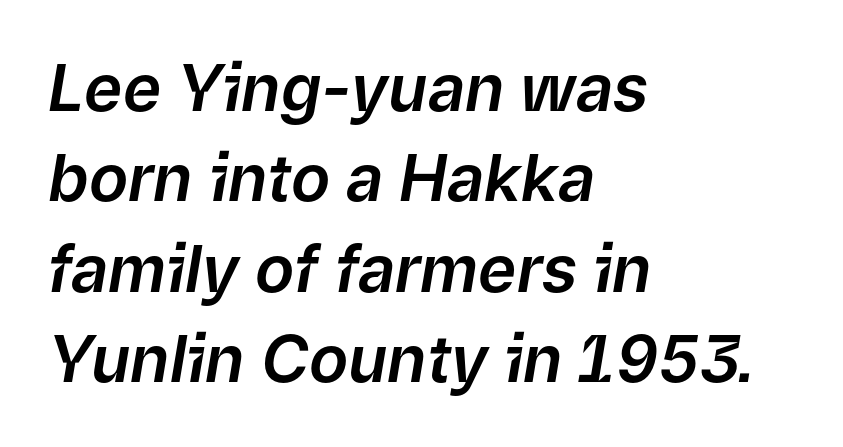
{"italic": "yes", "lean": "right", "slant_degrees": 9, "width": "normal", "stroke_contrast": "low", "x_height": "medium", "monospaced": "no", "underline": "no", "align": "left", "line_spacing": "normal", "line_spacing_ratio": 1.39, "letter_spacing": "normal", "letter_spacing_em": 0.0, "glyph_px": 65}
